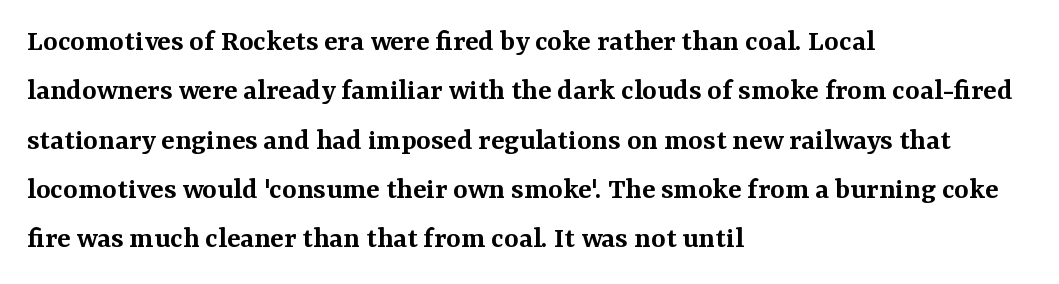
{"serif": "yes", "italic": "no", "bold": "semi", "weight": "semibold", "width": "normal", "stroke_contrast": "medium", "x_height": "medium", "monospaced": "no", "underline": "no", "align": "left", "line_spacing": "normal", "line_spacing_ratio": 1.59, "letter_spacing": "normal", "letter_spacing_em": 0.0, "glyph_px": 31}
